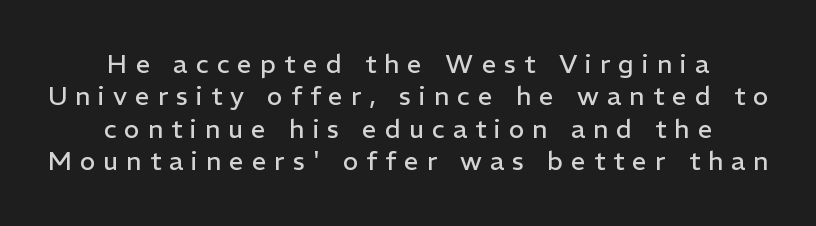
{"italic": "no", "bold": "no", "underline": "no", "align": "center", "line_spacing": "normal", "line_spacing_ratio": 1.25, "letter_spacing": "wide", "letter_spacing_em": 0.31, "glyph_px": 26}
